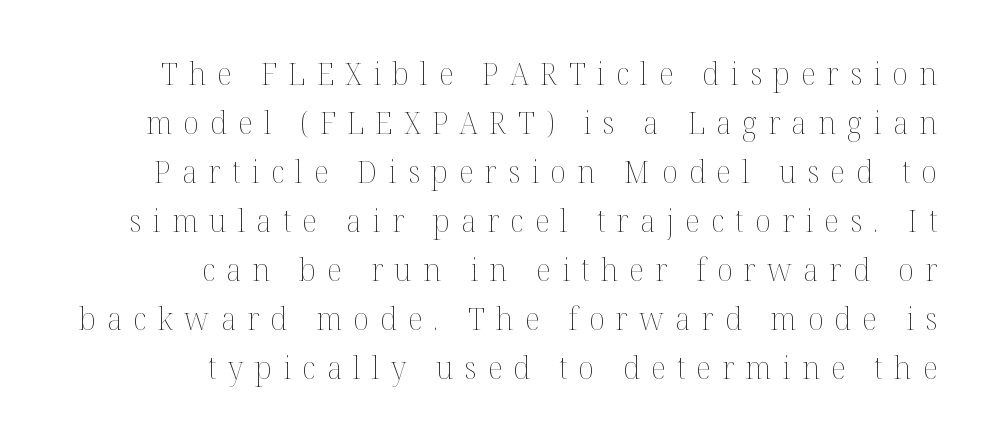
Q: Is the text bold? A: No.
Q: Is the text italic (slanted)? A: No, it is upright.
Q: Is the text underlined? A: No.
Q: How is the paragraph aligned? A: Right-aligned.
Q: Is the spacing between letters normal or unusually wide? A: Unusually wide.
Q: Is the spacing between lines tight, normal or loose? A: Normal.
Q: Width (condensed, normal, or wide)? A: Normal.
Q: Stroke contrast? A: Medium.
Q: x-height? A: Medium.
Q: Monospaced? A: No.
